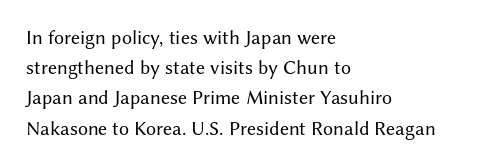
{"italic": "no", "bold": "no", "underline": "no", "align": "left", "line_spacing": "normal", "line_spacing_ratio": 1.51, "letter_spacing": "normal", "letter_spacing_em": 0.0, "glyph_px": 20}
